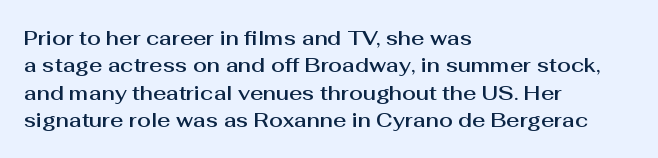
The specimen omits any rule beneath the text block's lines. The face used here is rendered with its standard letterfit. Posture: straight, roman, zero tilt. A student would call this left alignment; a typographer would say flush left, rag right. If you measured baseline to baseline, you'd find a middling distance.
